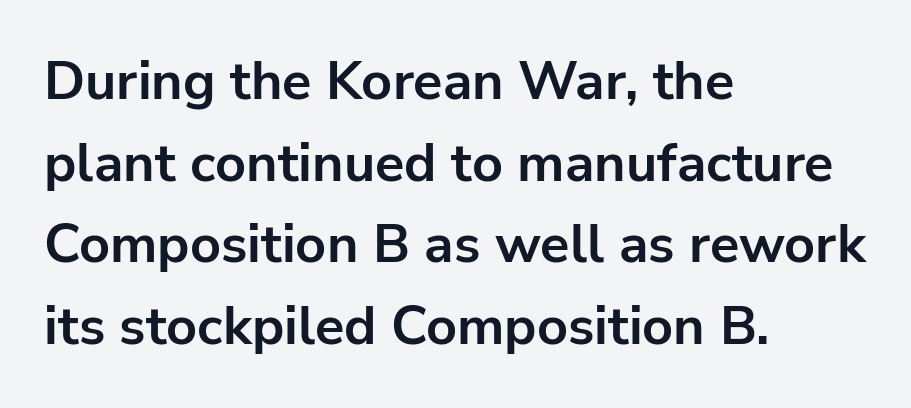
{"serif": "no", "italic": "no", "bold": "yes", "weight": "bold", "width": "normal", "stroke_contrast": "low", "x_height": "medium", "monospaced": "no", "underline": "no", "align": "left", "line_spacing": "normal", "line_spacing_ratio": 1.51, "letter_spacing": "normal", "letter_spacing_em": 0.0, "glyph_px": 54}
